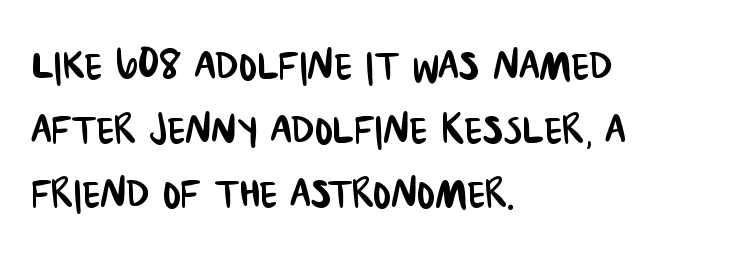
The letters sit at their default tracking, neither squeezed nor spread. Descender tails drop into unmarked territory. Does the type have serifs? No, each stem ends abruptly. Line starts are locked; line ends wander. You could not count columns in this text — the font is proportionally spaced.
